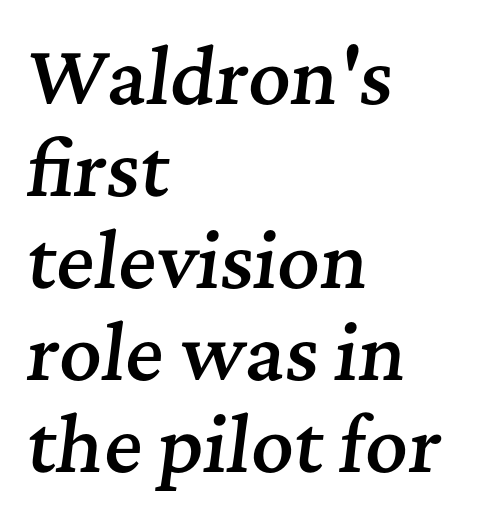
The image shows 73 px semibold serif type, italic (leaning right); set left-aligned, normal line spacing (1.26x), normal letter spacing, not underlined; medium stroke contrast and a medium x-height.
